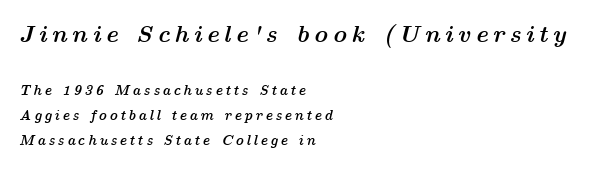
The image shows 24 px bold type, italic (leaning right); set left-aligned, line spacing 1.78x, not underlined; the first (top) block is 1.71x larger.
